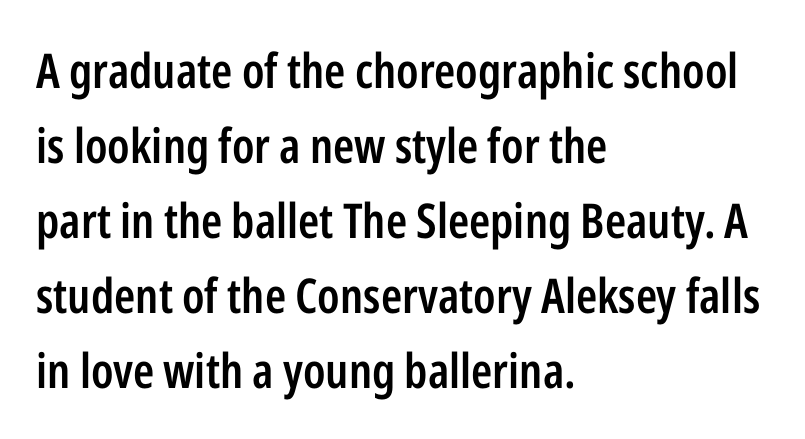
Reading down the column, the eye jumps a familiar distance to each next line. These lines are rendered in a variable-pitch font. Only glyphs here, with clear space below each row. Letterform terminals end flat and unadorned throughout the passage. The rendering uses a semibold face; strokes are thickened but not to full bold.
